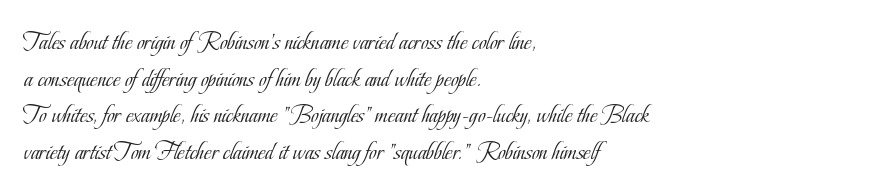
In CSS terms this would be text-align: left. The words here are not underlined. The font is comparable to plain body text, perhaps lighter. The vertical gap from one line to the next is medium. Compared with typical body copy, the letter spacing here is the same.
